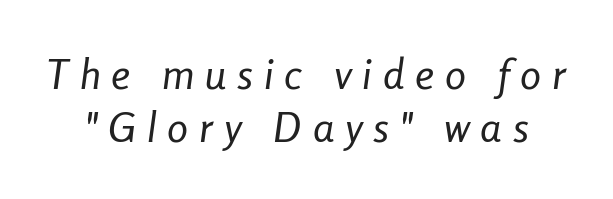
Q: Is the text bold? A: No.
Q: Is the text italic (slanted)? A: Yes, it leans right by about 8 degrees.
Q: Is the text underlined? A: No.
Q: Is the spacing between letters normal or unusually wide? A: Unusually wide.
Q: Is the spacing between lines tight, normal or loose? A: Normal.
Q: Width (condensed, normal, or wide)? A: Condensed.
Q: Stroke contrast? A: Low.
Q: x-height? A: Medium.
Q: Monospaced? A: No.
